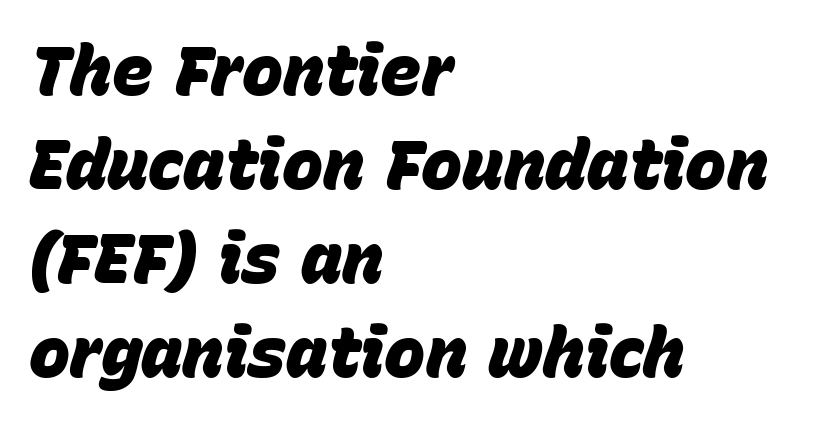
Q: Is the text bold? A: Yes.
Q: Is the text italic (slanted)? A: Yes, it leans right by about 15 degrees.
Q: Is the text underlined? A: No.
Q: How is the paragraph aligned? A: Left-aligned.
Q: Is the spacing between letters normal or unusually wide? A: Normal.
Q: Is the spacing between lines tight, normal or loose? A: Normal.
Q: Width (condensed, normal, or wide)? A: Normal.
Q: Stroke contrast? A: Low.
Q: x-height? A: Large.
Q: Monospaced? A: No.
